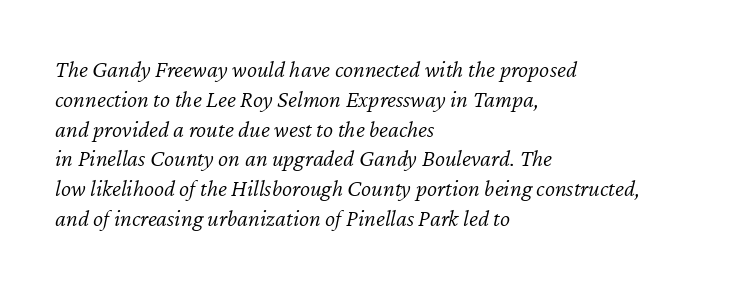
This rendering leaves character spacing at its baseline value. If you drew a ruler down the left edge, every line would touch it. Anything drawn beneath the words? Only blank space. This sample uses an oblique cut, with every glyph tilted off the vertical. The face looks like a standard text weight, possibly lighter.
